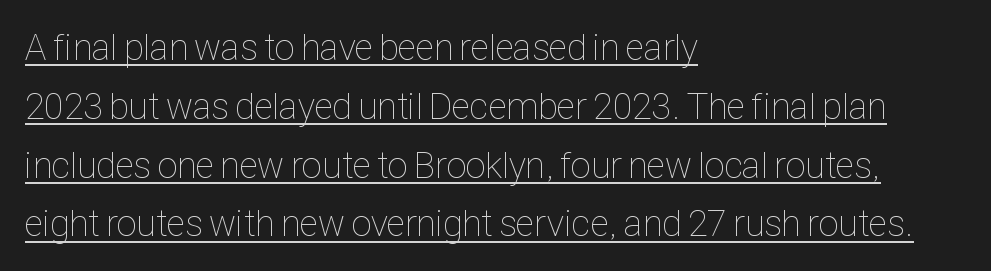
The image shows 37 px thin, condensed type, upright; set left-aligned, normal line spacing (1.59x), normal letter spacing, underlined; low stroke contrast and a medium x-height.
